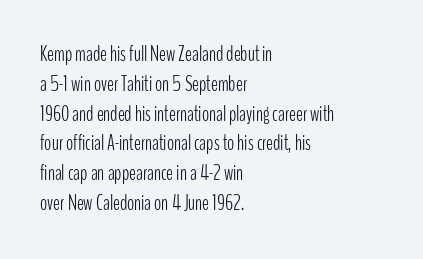
Q: Is the text bold? A: No.
Q: Is the text italic (slanted)? A: No, it is upright.
Q: Is the text underlined? A: No.
Q: How is the paragraph aligned? A: Left-aligned.
Q: Is the spacing between letters normal or unusually wide? A: Normal.
Q: Is the spacing between lines tight, normal or loose? A: Normal.
